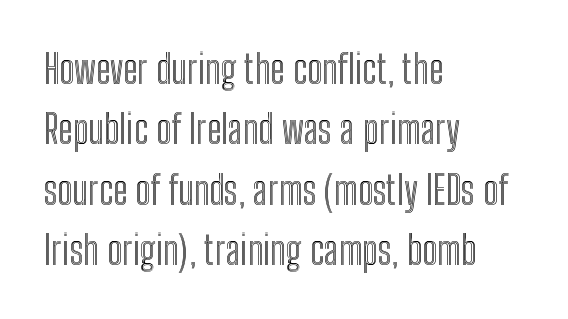
When letters stand straight like this, we call the style roman or upright. You could not count columns in this text — the font is proportionally spaced. This rendering leaves character spacing at its baseline value. All the whitespace from short lines collects on the right. Words float on clear page, feet unadorned. How would I describe the line gaps? Plain and ordinary.
